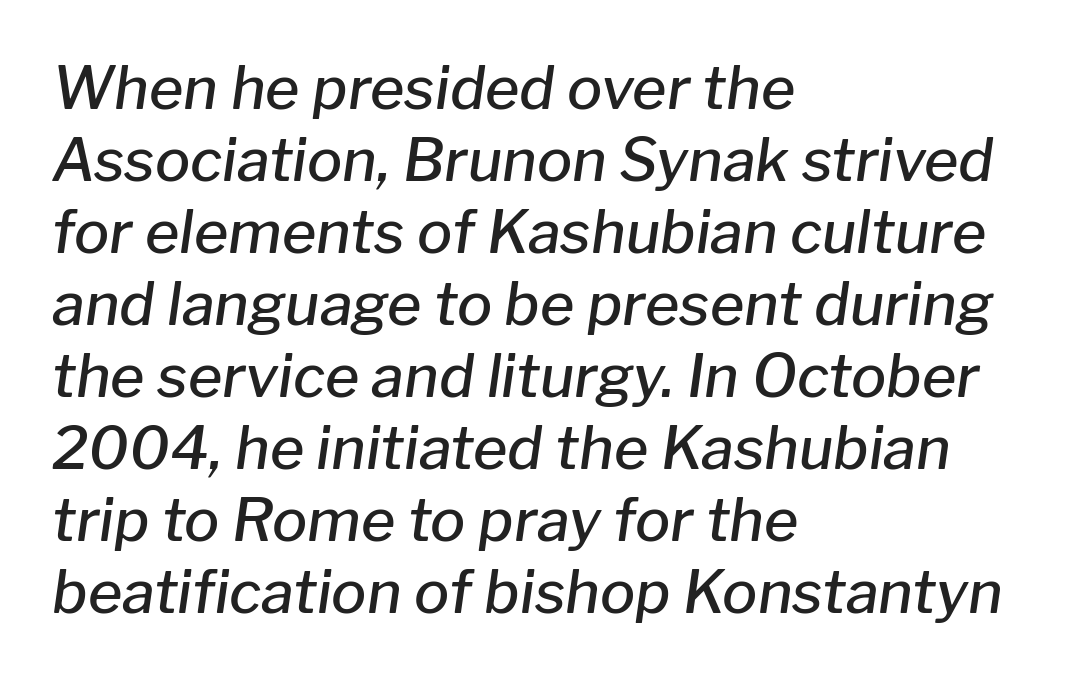
{"italic": "yes", "lean": "right", "slant_degrees": 8, "bold": "semi", "weight": "semibold", "width": "normal", "stroke_contrast": "low", "x_height": "medium", "monospaced": "no", "underline": "no", "align": "left", "line_spacing_ratio": 1.22, "letter_spacing": "normal", "letter_spacing_em": 0.0, "glyph_px": 59}
